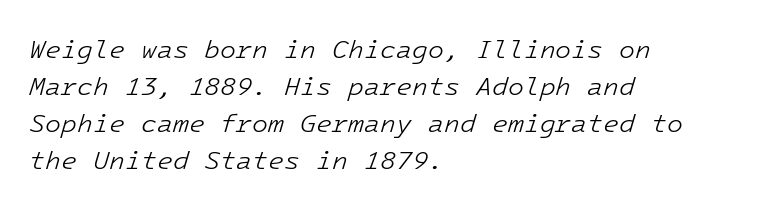
The image shows 26 px text type, italic (leaning right); set left-aligned, normal line spacing (1.42x), normal letter spacing, not underlined.
